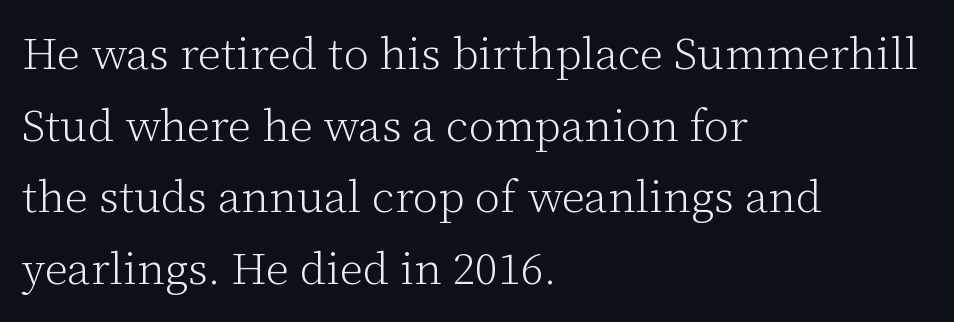
{"serif": "yes", "italic": "no", "bold": "no", "weight": "light", "width": "normal", "stroke_contrast": "low", "x_height": "medium", "monospaced": "no", "underline": "no", "align": "left", "line_spacing": "normal", "line_spacing_ratio": 1.59, "letter_spacing": "normal", "letter_spacing_em": 0.0, "glyph_px": 45}
